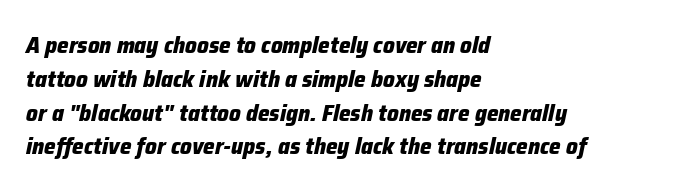
Q: Is the text bold? A: Yes.
Q: Is the text italic (slanted)? A: Yes, it leans right by about 12 degrees.
Q: Is the text underlined? A: No.
Q: How is the paragraph aligned? A: Left-aligned.
Q: Is the spacing between letters normal or unusually wide? A: Normal.
Q: Is the spacing between lines tight, normal or loose? A: Normal.
